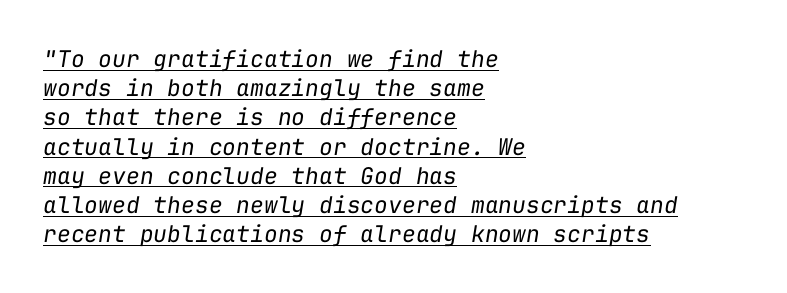
The image shows 23 px text type, italic (leaning right); set left-aligned, normal line spacing (1.27x), normal letter spacing, underlined.
